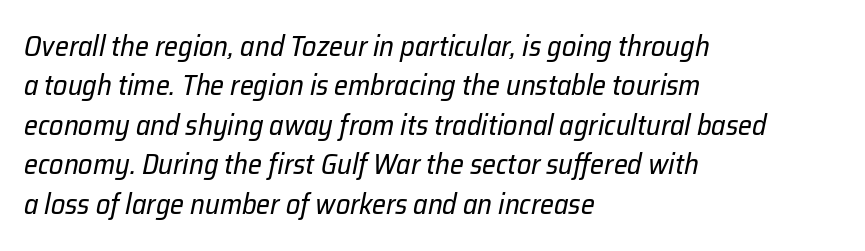
The image shows 28 px regular-weight type, italic (leaning right); set left-aligned, normal line spacing (1.41x), normal letter spacing, not underlined; low stroke contrast and a medium x-height.
